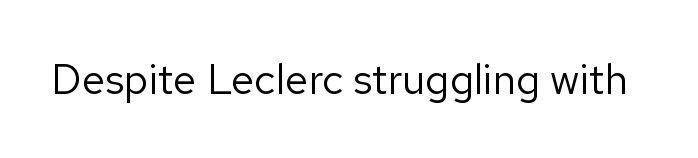
Note: no serifs on the glyphs. The zone under the glyphs is completely vacant. These lines are rendered in a variable-pitch font. The letters stand straight up with perfectly vertical stems.
